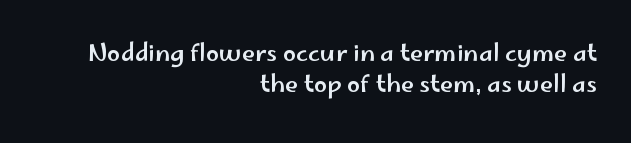
The image shows 24 px text type, upright; set right-aligned, normal line spacing (1.3x), normal letter spacing, not underlined.
